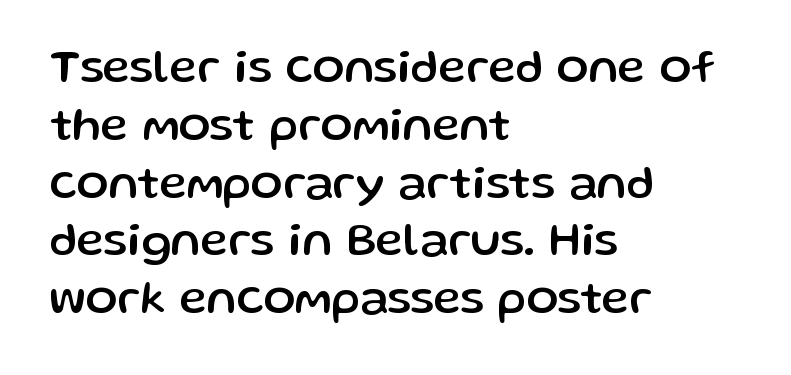
{"serif": "no", "italic": "no", "width": "normal", "stroke_contrast": "low", "x_height": "medium", "monospaced": "no", "underline": "no", "align": "left", "line_spacing_ratio": 1.23, "letter_spacing": "normal", "letter_spacing_em": 0.0, "glyph_px": 47}
